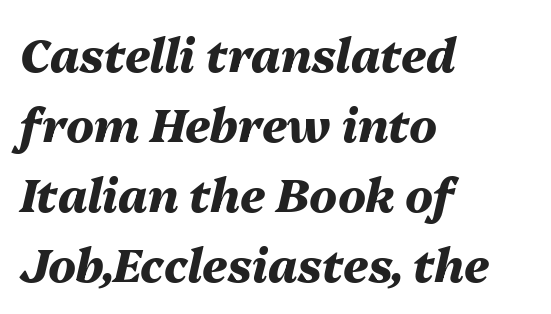
Q: Is the text bold? A: Yes.
Q: Is the text italic (slanted)? A: Yes, it leans right by about 13 degrees.
Q: Is the text underlined? A: No.
Q: How is the paragraph aligned? A: Left-aligned.
Q: Is the spacing between letters normal or unusually wide? A: Normal.
Q: Is the spacing between lines tight, normal or loose? A: Normal.
Q: Width (condensed, normal, or wide)? A: Normal.
Q: Stroke contrast? A: Medium.
Q: x-height? A: Medium.
Q: Monospaced? A: No.
